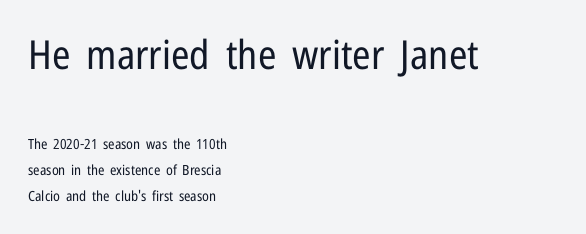
Q: Is the text bold? A: No.
Q: Is the text italic (slanted)? A: No, it is upright.
Q: Is the typeface a serif or a sans-serif typeface? A: Sans-serif.
Q: Is the text underlined? A: No.
Q: How is the paragraph aligned? A: Left-aligned.
Q: Is the spacing between letters normal or unusually wide? A: Normal.
Q: Which block of text is set in a larger size, the first (top) or the second (bottom)? A: The first (top) one.
Q: Width (condensed, normal, or wide)? A: Condensed.
Q: Stroke contrast? A: Low.
Q: x-height? A: Medium.
Q: Monospaced? A: No.
